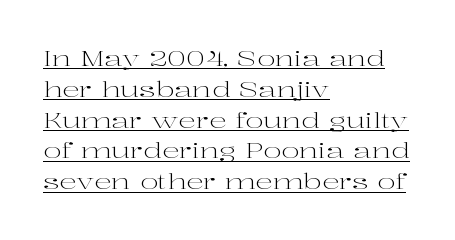
Quick note: not italic, upright. Decoration check: the copy is underlined. Is this a heavy cut? Hardly; it is regular or lighter. Does the copy run flush right? No — it runs flush left. Does extra space separate the letters? No, they use regular spacing.
